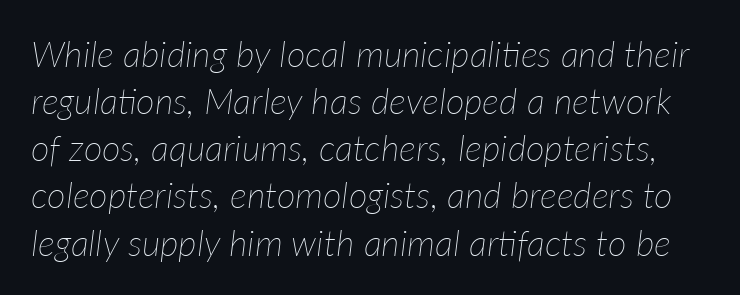
The image shows 36 px thin type, italic (leaning right); set normal line spacing (1.31x), normal letter spacing, not underlined; low stroke contrast and a medium x-height.
